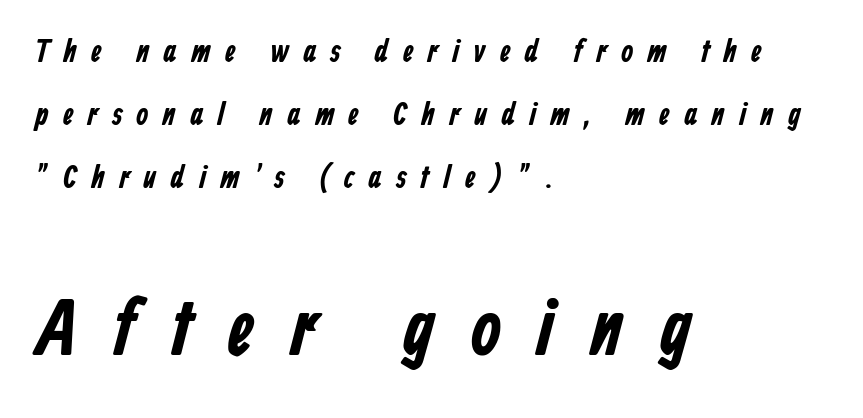
The image shows 78 px condensed sans-serif type; set left-aligned, loose line spacing (2.03x), unusually wide letter spacing (+0.45 em), not underlined; the second (bottom) block is 2.52x larger; low stroke contrast and a medium x-height.
